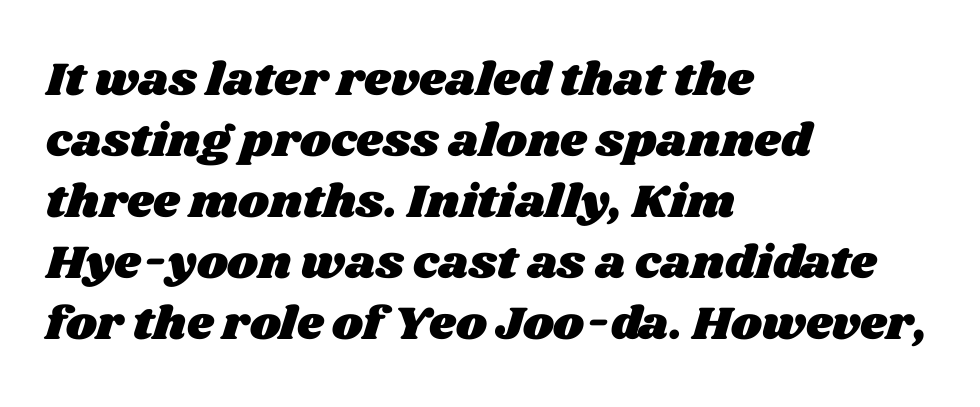
Q: Is the text underlined? A: No.
Q: How is the paragraph aligned? A: Left-aligned.
Q: Is the spacing between letters normal or unusually wide? A: Normal.
Q: Is the spacing between lines tight, normal or loose? A: Normal.
Q: Width (condensed, normal, or wide)? A: Wide.
Q: Stroke contrast? A: Medium.
Q: x-height? A: Large.
Q: Monospaced? A: No.
